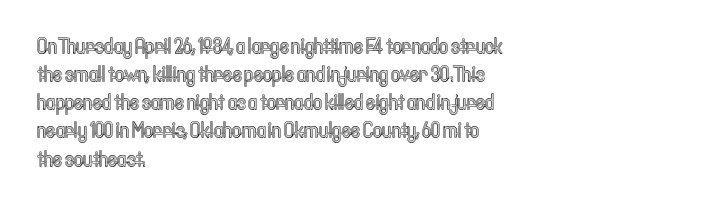
Style check: upright. Decoration check: the copy has no underline. The gaps between neighbouring characters are ordinary and unremarkable. This sample is left-justified, so line endings fall wherever the words run out. The rows are spaced the way most documents space them.
